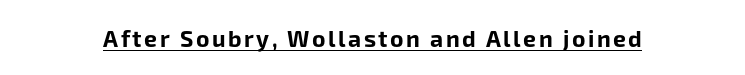
These characters rest on top of a visible drawn line. Caption: bold face, heavy strokes. No italicization has been applied; the sample stays upright.
